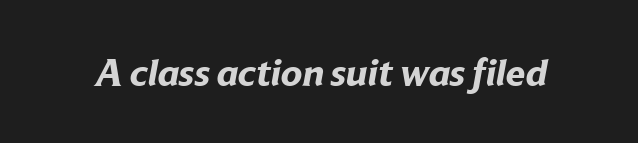
{"serif": "no", "bold": "yes", "weight": "bold", "width": "normal", "stroke_contrast": "low", "x_height": "medium", "monospaced": "no", "underline": "no", "letter_spacing": "normal", "letter_spacing_em": 0.0, "glyph_px": 39}
